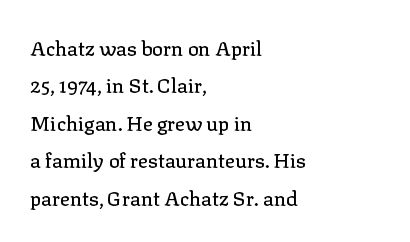
Q: Is the text italic (slanted)? A: No, it is upright.
Q: Is the text underlined? A: No.
Q: How is the paragraph aligned? A: Left-aligned.
Q: Is the spacing between letters normal or unusually wide? A: Normal.
